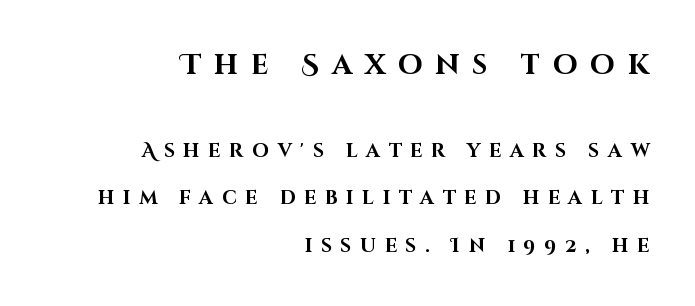
Descender tails drop into unmarked territory. Note the varied advance widths — an 'i' is clearly narrower than an 'm'. Notice how the passage keeps a crisp vertical edge on the right only. Does the leading feel generous? Absolutely, it's lavish.
